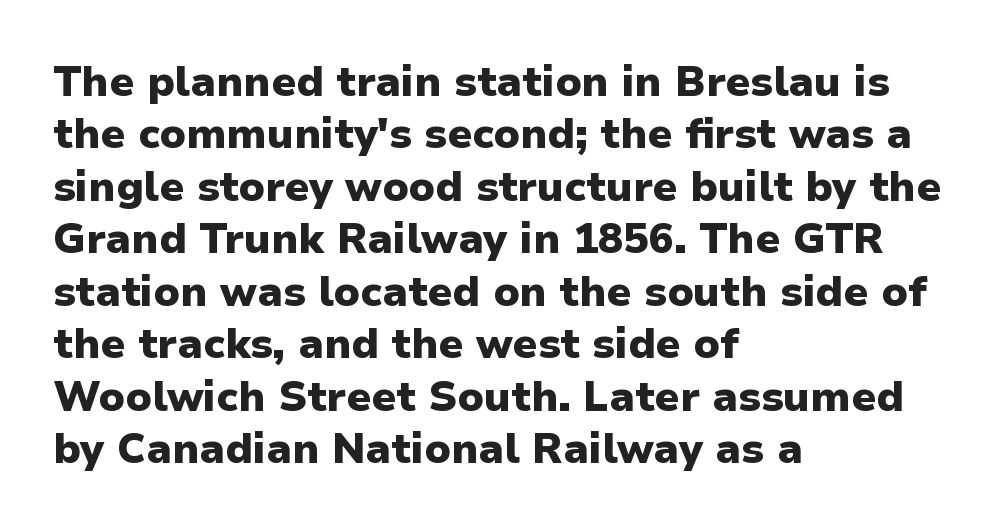
The image shows 42 px heavy sans-serif type, upright; set left-aligned, normal line spacing (1.25x), normal letter spacing, not underlined; low stroke contrast and a medium x-height.
